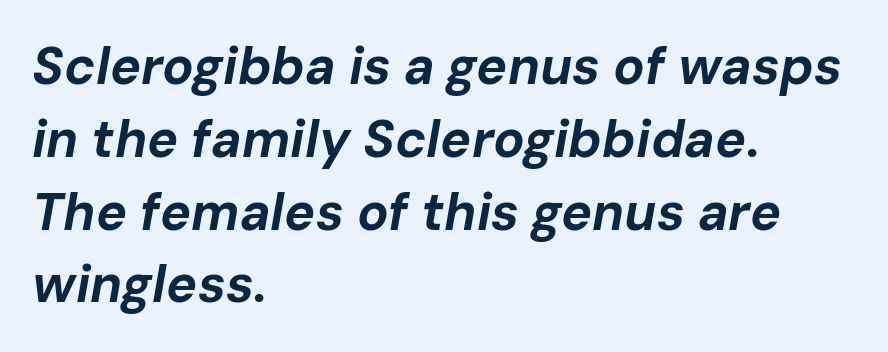
{"italic": "yes", "lean": "right", "slant_degrees": 10, "bold": "yes", "weight": "bold", "width": "normal", "stroke_contrast": "low", "x_height": "medium", "monospaced": "no", "underline": "no", "align": "left", "line_spacing": "normal", "line_spacing_ratio": 1.4, "letter_spacing": "normal", "letter_spacing_em": 0.0, "glyph_px": 52}
